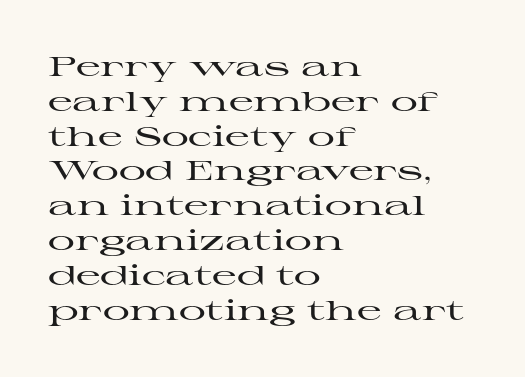
Q: Is the text italic (slanted)? A: No, it is upright.
Q: Is the text underlined? A: No.
Q: How is the paragraph aligned? A: Left-aligned.
Q: Is the spacing between letters normal or unusually wide? A: Normal.
Q: Is the spacing between lines tight, normal or loose? A: Normal.
